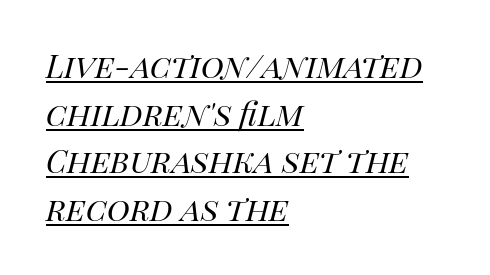
{"italic": "yes", "lean": "right", "slant_degrees": 14, "bold": "no", "weight": "regular", "width": "normal", "stroke_contrast": "high", "x_height": "large", "monospaced": "no", "underline": "yes", "align": "left", "line_spacing_ratio": 1.22, "letter_spacing": "normal", "letter_spacing_em": 0.0, "glyph_px": 39}
